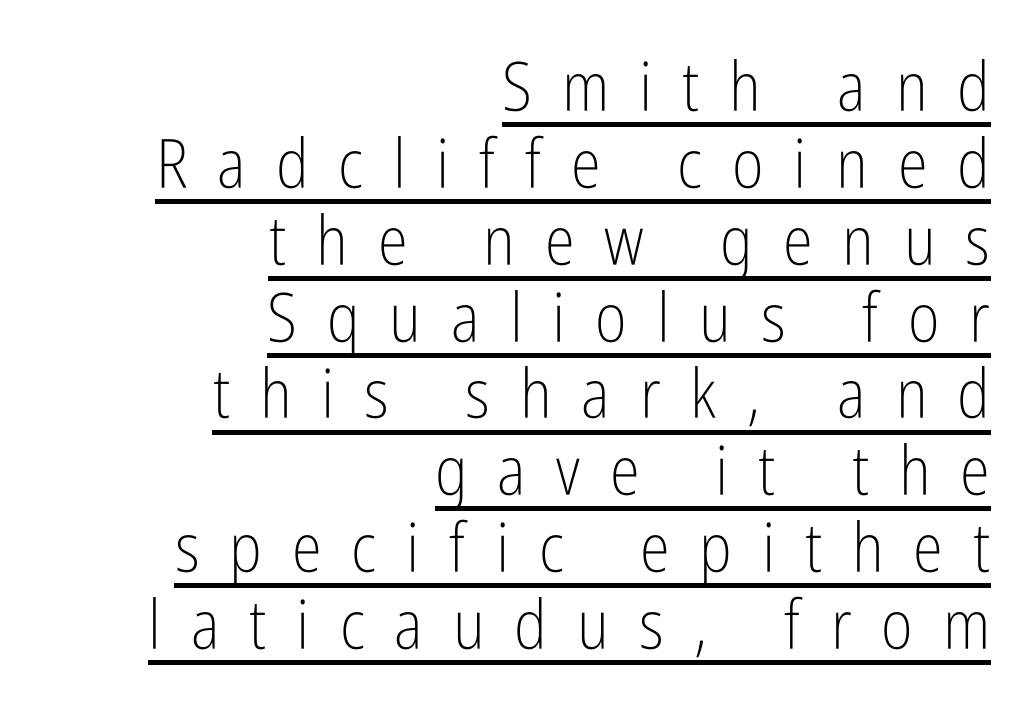
The image shows 68 px light, condensed sans-serif type, upright; set right-aligned, tight line spacing (1.13x), unusually wide letter spacing (+0.44 em), underlined; low stroke contrast and a medium x-height.
